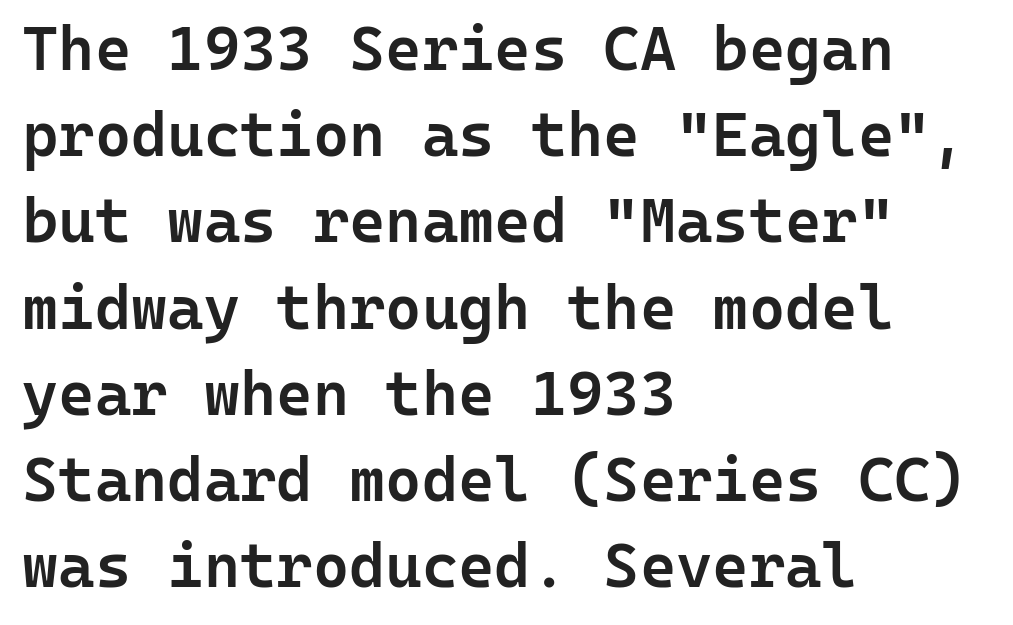
Q: Is the text bold? A: Semi-bold.
Q: Is the text italic (slanted)? A: No, it is upright.
Q: Is the typeface a serif or a sans-serif typeface? A: Sans-serif.
Q: Is the text underlined? A: No.
Q: How is the paragraph aligned? A: Left-aligned.
Q: Is the spacing between letters normal or unusually wide? A: Normal.
Q: Is the spacing between lines tight, normal or loose? A: Normal.
Q: Width (condensed, normal, or wide)? A: Normal.
Q: Stroke contrast? A: Low.
Q: x-height? A: Medium.
Q: Monospaced? A: Yes.
